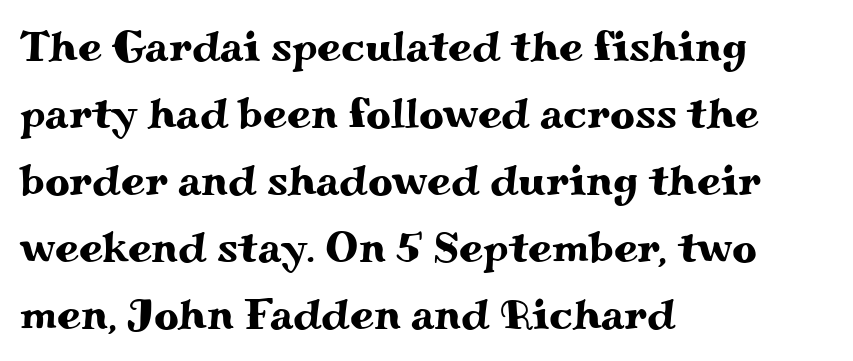
{"serif": "yes", "italic": "no", "width": "wide", "stroke_contrast": "medium", "x_height": "small", "monospaced": "no", "underline": "no", "align": "left", "line_spacing": "normal", "line_spacing_ratio": 1.56, "letter_spacing": "normal", "letter_spacing_em": 0.0, "glyph_px": 43}
